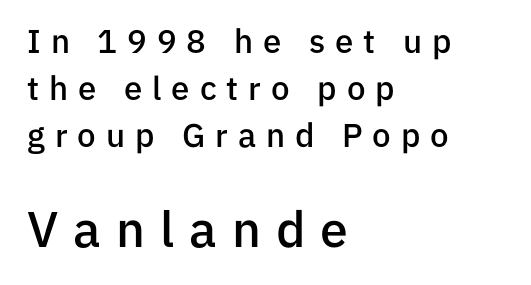
The image shows 50 px semibold sans-serif type, upright; set left-aligned, normal line spacing (1.42x), unusually wide letter spacing (+0.3 em), not underlined; the second (bottom) block is 1.52x larger; low stroke contrast and a medium x-height.
